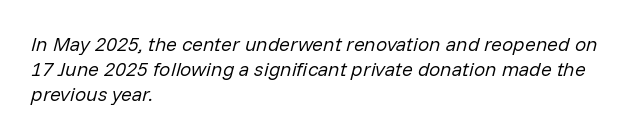
The image shows 20 px text type, italic (leaning right); set left-aligned, line spacing 1.24x, normal letter spacing, not underlined.
